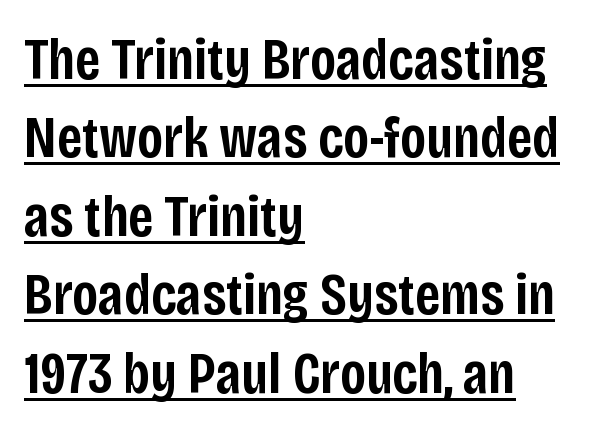
Q: Is the text bold? A: Semi-bold.
Q: Is the text italic (slanted)? A: No, it is upright.
Q: Is the typeface a serif or a sans-serif typeface? A: Sans-serif.
Q: Is the text underlined? A: Yes.
Q: How is the paragraph aligned? A: Left-aligned.
Q: Is the spacing between letters normal or unusually wide? A: Normal.
Q: Is the spacing between lines tight, normal or loose? A: Normal.
Q: Width (condensed, normal, or wide)? A: Condensed.
Q: Stroke contrast? A: Low.
Q: x-height? A: Large.
Q: Monospaced? A: No.
